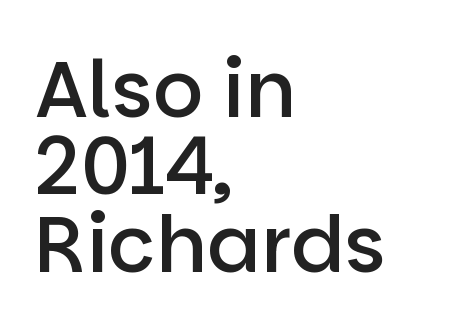
Nope, not italic — everything's standing straight. This is sans-serif lettering, the kind often seen on screens and signage. The passage shown is typed in a proportional face where columns would drift. These lines keep a tight, regular rhythm from letter to letter. The text block is weighted toward the left margin, trailing off unevenly rightward.
